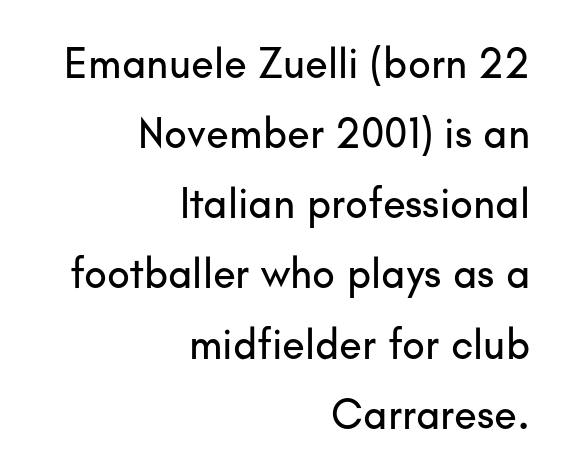
The image shows 42 px sans-serif type, upright; set right-aligned, normal line spacing (1.67x), normal letter spacing, not underlined; low stroke contrast and a small x-height.
